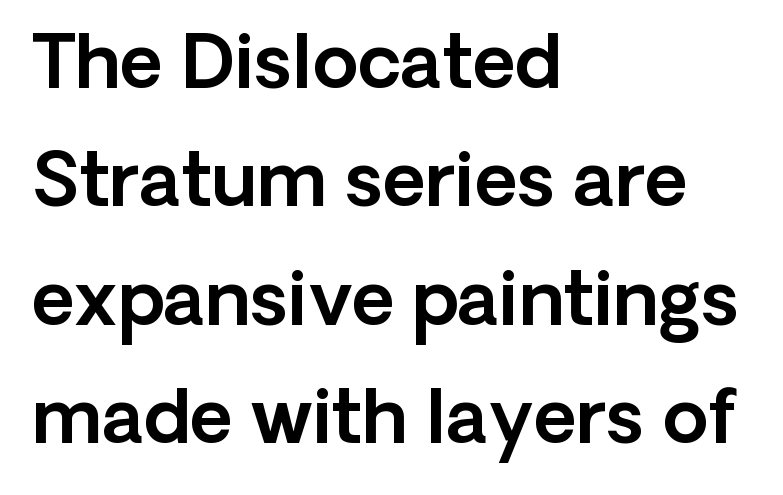
{"serif": "no", "italic": "no", "width": "normal", "x_height": "medium", "monospaced": "no", "underline": "no", "align": "left", "line_spacing": "normal", "line_spacing_ratio": 1.6, "letter_spacing": "normal", "letter_spacing_em": 0.0, "glyph_px": 74}
